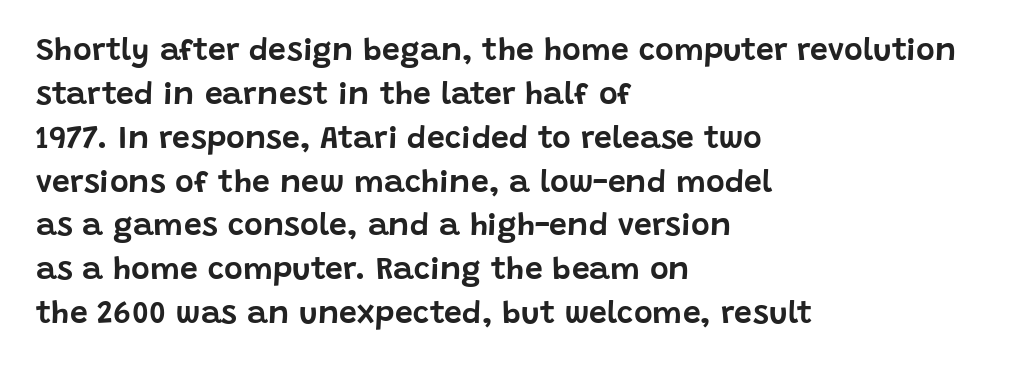
{"serif": "no", "italic": "no", "width": "normal", "stroke_contrast": "low", "x_height": "large", "monospaced": "no", "underline": "no", "align": "left", "line_spacing": "normal", "line_spacing_ratio": 1.37, "letter_spacing": "normal", "letter_spacing_em": 0.0, "glyph_px": 32}
